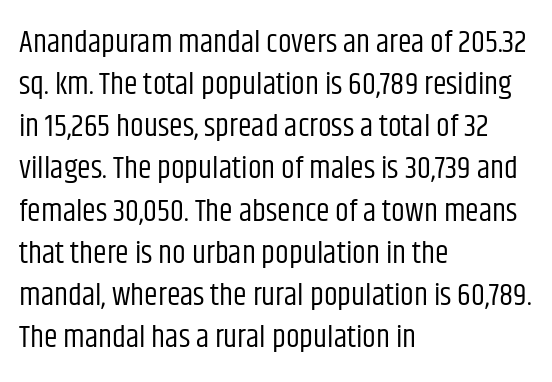
{"serif": "no", "italic": "no", "bold": "no", "weight": "regular", "width": "condensed", "stroke_contrast": "low", "x_height": "large", "monospaced": "no", "underline": "no", "align": "left", "line_spacing": "normal", "line_spacing_ratio": 1.36, "letter_spacing": "normal", "letter_spacing_em": 0.0, "glyph_px": 31}
